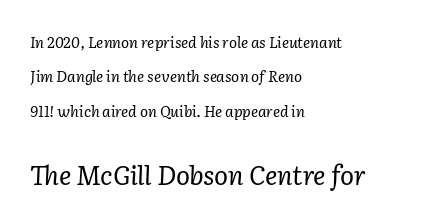
{"italic": "yes", "lean": "right", "slant_degrees": 2, "bold": "no", "underline": "no", "align": "left", "line_spacing": "loose", "line_spacing_ratio": 2.29, "letter_spacing": "normal", "letter_spacing_em": 0.0, "larger_block": "second", "size_ratio": 1.73, "glyph_px": 26}
